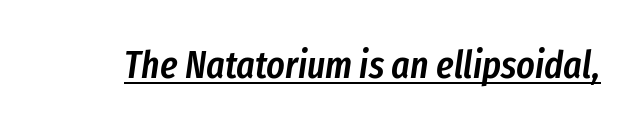
Q: Is the text bold? A: Semi-bold.
Q: Is the text italic (slanted)? A: Yes, it leans right by about 8 degrees.
Q: Is the text underlined? A: Yes.
Q: Is the spacing between letters normal or unusually wide? A: Normal.
Q: Width (condensed, normal, or wide)? A: Condensed.
Q: Stroke contrast? A: Low.
Q: x-height? A: Medium.
Q: Monospaced? A: No.
